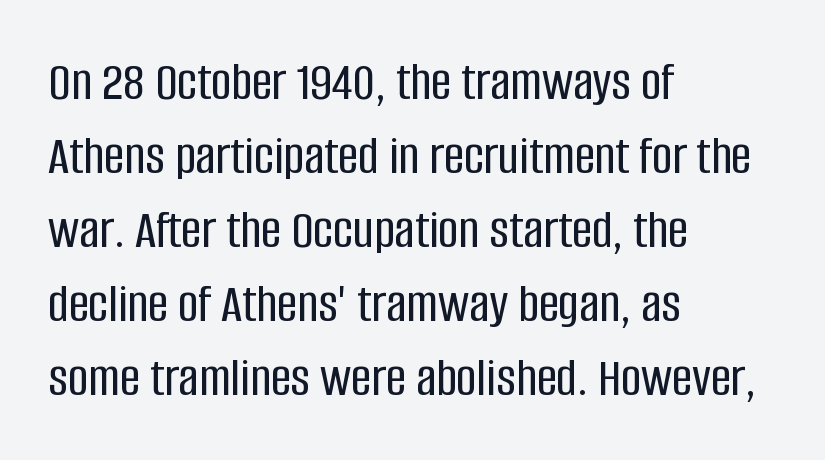
The image shows 56 px condensed sans-serif type, upright; set left-aligned, normal line spacing (1.32x), normal letter spacing, not underlined; low stroke contrast and a large x-height.
